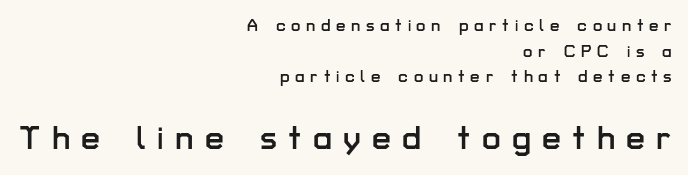
Q: Is the text italic (slanted)? A: No, it is upright.
Q: Is the typeface a serif or a sans-serif typeface? A: Sans-serif.
Q: Is the text underlined? A: No.
Q: How is the paragraph aligned? A: Right-aligned.
Q: Is the spacing between letters normal or unusually wide? A: Unusually wide.
Q: Is the spacing between lines tight, normal or loose? A: Normal.
Q: Which block of text is set in a larger size, the first (top) or the second (bottom)? A: The second (bottom) one.
Q: Width (condensed, normal, or wide)? A: Normal.
Q: Stroke contrast? A: Low.
Q: x-height? A: Medium.
Q: Monospaced? A: No.
